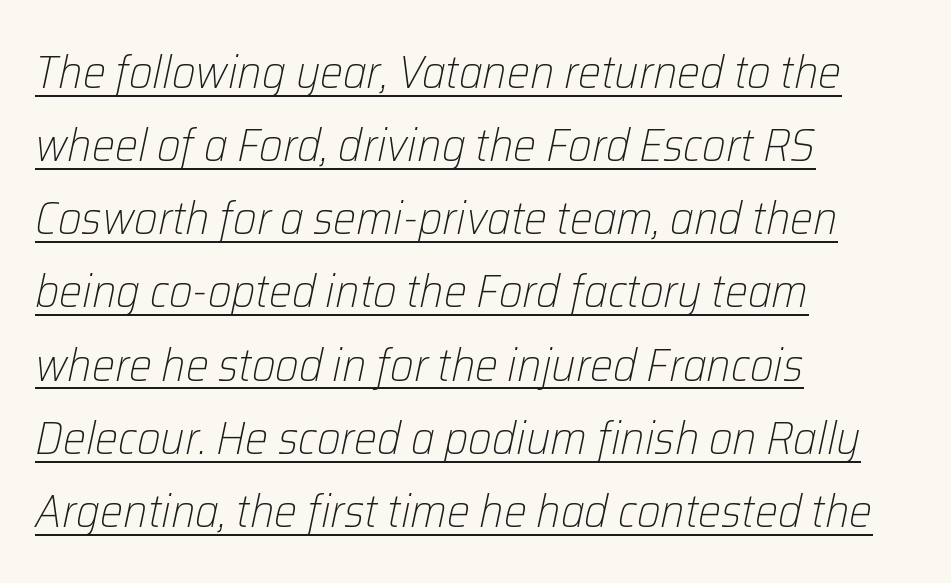
Q: Is the text bold? A: No.
Q: Is the text italic (slanted)? A: Yes, it leans right by about 12 degrees.
Q: Is the text underlined? A: Yes.
Q: How is the paragraph aligned? A: Left-aligned.
Q: Is the spacing between letters normal or unusually wide? A: Normal.
Q: Is the spacing between lines tight, normal or loose? A: Normal.
Q: Width (condensed, normal, or wide)? A: Normal.
Q: Stroke contrast? A: Low.
Q: x-height? A: Medium.
Q: Monospaced? A: No.
